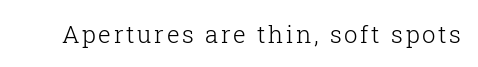
The image shows 24 px text type, upright; set not underlined.
